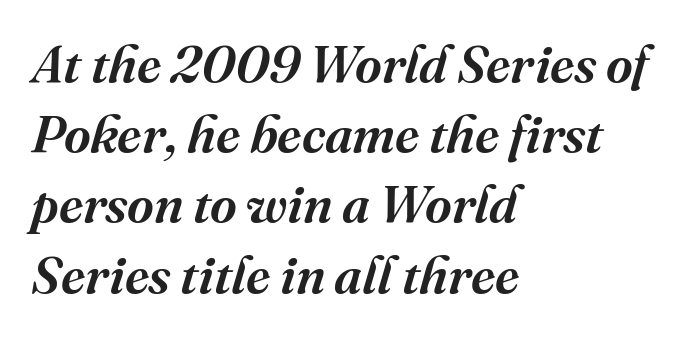
The image shows 52 px serif type, italic (leaning right); set left-aligned, normal line spacing (1.35x), normal letter spacing, not underlined; medium stroke contrast and a medium x-height.
